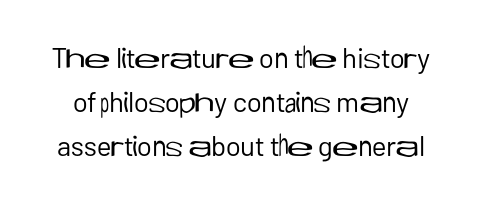
The image shows 28 px regular-weight sans-serif type, upright; set normal line spacing (1.58x), normal letter spacing, not underlined; low stroke contrast and a medium x-height.
